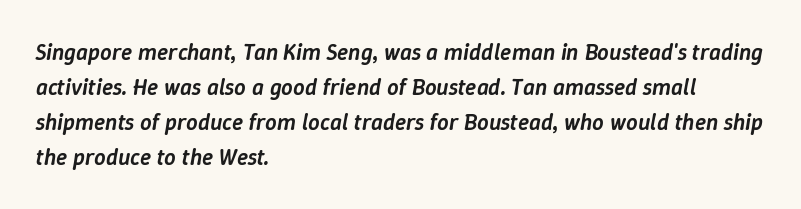
Nobody touched the tracking dial on this one. Does the leading feel generous? No, just average. Horizontal alignment here is leftward, the default for most running prose. In terms of posture, this sample is oblique.
